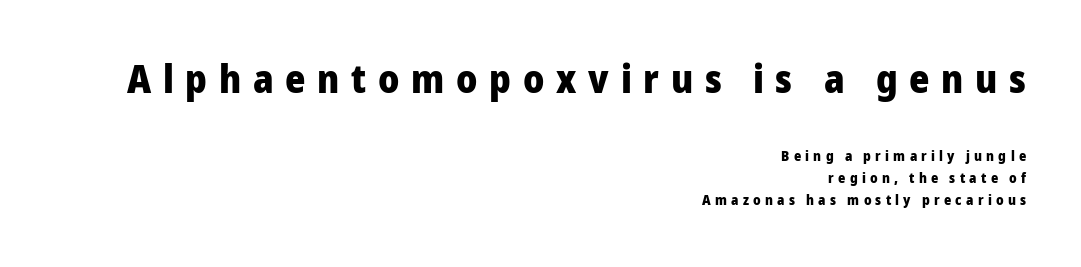
{"serif": "no", "italic": "no", "bold": "yes", "weight": "heavy", "width": "normal", "stroke_contrast": "low", "x_height": "medium", "monospaced": "no", "underline": "no", "align": "right", "line_spacing": "normal", "line_spacing_ratio": 1.57, "letter_spacing": "wide", "letter_spacing_em": 0.3, "larger_block": "first", "size_ratio": 2.79, "glyph_px": 39}
